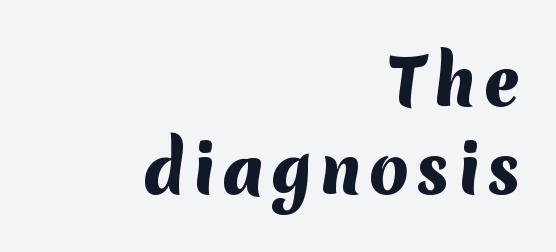
{"serif": "no", "bold": "yes", "weight": "heavy", "width": "normal", "stroke_contrast": "medium", "x_height": "medium", "monospaced": "no", "underline": "no", "align": "right", "line_spacing": "normal", "line_spacing_ratio": 1.38, "glyph_px": 64}
